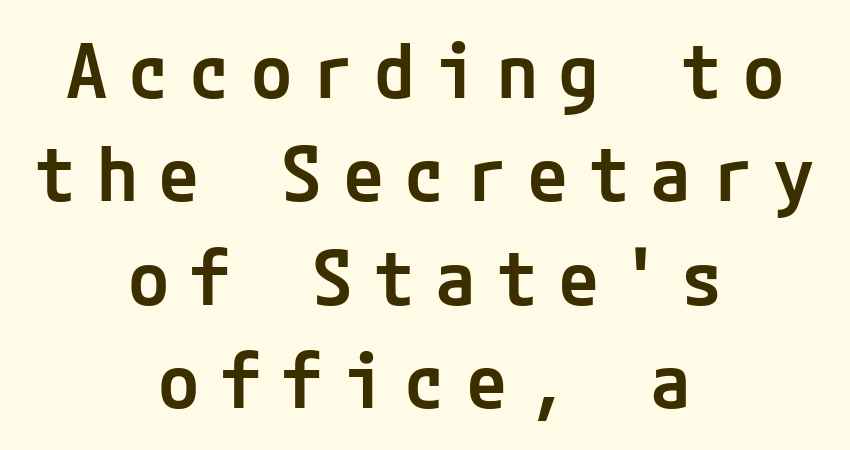
Q: Is the text bold? A: Semi-bold.
Q: Is the text italic (slanted)? A: No, it is upright.
Q: Is the typeface a serif or a sans-serif typeface? A: Sans-serif.
Q: Is the text underlined? A: No.
Q: How is the paragraph aligned? A: Centered.
Q: Is the spacing between letters normal or unusually wide? A: Unusually wide.
Q: Is the spacing between lines tight, normal or loose? A: Normal.
Q: Width (condensed, normal, or wide)? A: Normal.
Q: Stroke contrast? A: Low.
Q: x-height? A: Medium.
